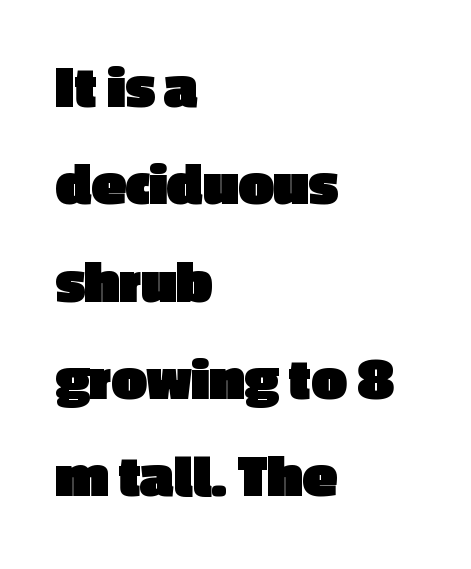
The rendering shows plain stroke endings on the letterforms — a sans-serif design. Line spacing here is normal. Just letters on the line, the space beneath them empty. Upright lettering throughout.
